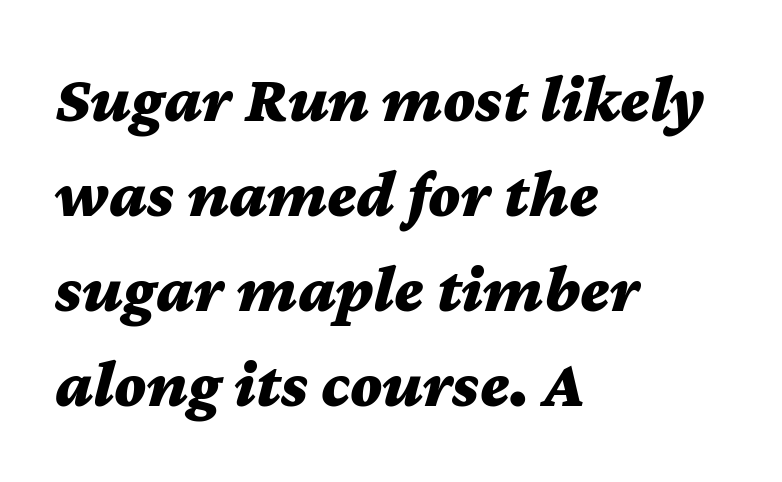
The image shows 67 px bold, wide type, italic (leaning right); set left-aligned, normal line spacing (1.42x), normal letter spacing, not underlined; medium stroke contrast and a medium x-height.
